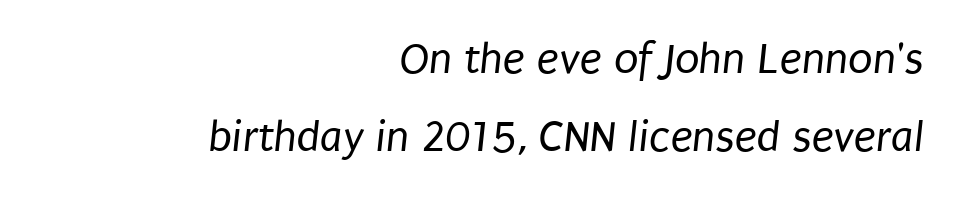
Q: Is the text bold? A: No.
Q: Is the typeface a serif or a sans-serif typeface? A: Sans-serif.
Q: Is the text underlined? A: No.
Q: How is the paragraph aligned? A: Right-aligned.
Q: Is the spacing between letters normal or unusually wide? A: Normal.
Q: Width (condensed, normal, or wide)? A: Condensed.
Q: Stroke contrast? A: Low.
Q: x-height? A: Large.
Q: Monospaced? A: No.
